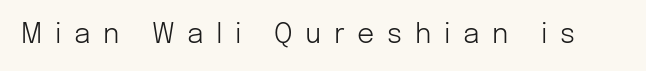
{"italic": "no", "bold": "no", "underline": "no", "letter_spacing": "wide", "letter_spacing_em": 0.47, "glyph_px": 27}
